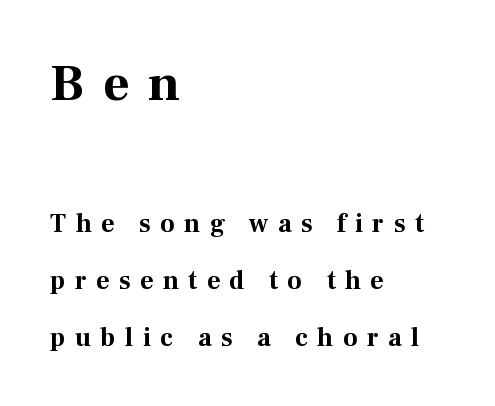
Q: Is the text bold? A: Yes.
Q: Is the text italic (slanted)? A: No, it is upright.
Q: Is the typeface a serif or a sans-serif typeface? A: Serif.
Q: Is the text underlined? A: No.
Q: How is the paragraph aligned? A: Left-aligned.
Q: Is the spacing between letters normal or unusually wide? A: Unusually wide.
Q: Is the spacing between lines tight, normal or loose? A: Loose.
Q: Which block of text is set in a larger size, the first (top) or the second (bottom)? A: The first (top) one.
Q: Width (condensed, normal, or wide)? A: Normal.
Q: Stroke contrast? A: Medium.
Q: x-height? A: Medium.
Q: Monospaced? A: No.
